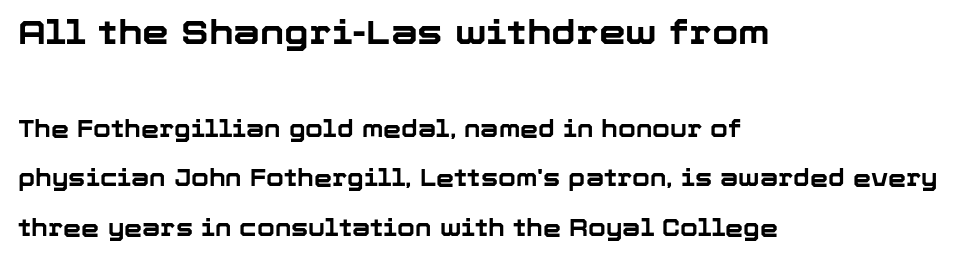
The image shows 34 px bold sans-serif type, upright; set left-aligned, loose line spacing (2.16x), normal letter spacing, not underlined; the first (top) block is 1.48x larger; low stroke contrast and a medium x-height.
